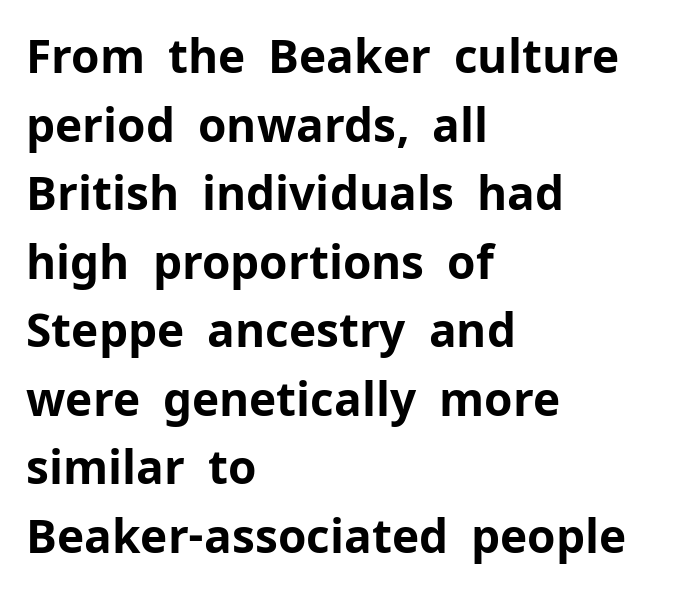
The image shows 46 px bold sans-serif type, upright; set left-aligned, normal line spacing (1.49x), normal letter spacing, not underlined; low stroke contrast and a medium x-height.
